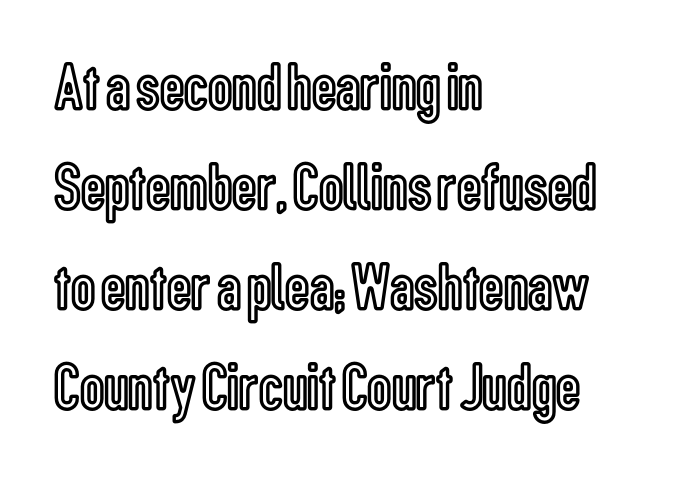
Q: Is the text italic (slanted)? A: No, it is upright.
Q: Is the text underlined? A: No.
Q: How is the paragraph aligned? A: Left-aligned.
Q: Is the spacing between letters normal or unusually wide? A: Normal.
Q: Is the spacing between lines tight, normal or loose? A: Normal.
Q: Width (condensed, normal, or wide)? A: Condensed.
Q: x-height? A: Medium.
Q: Monospaced? A: No.
